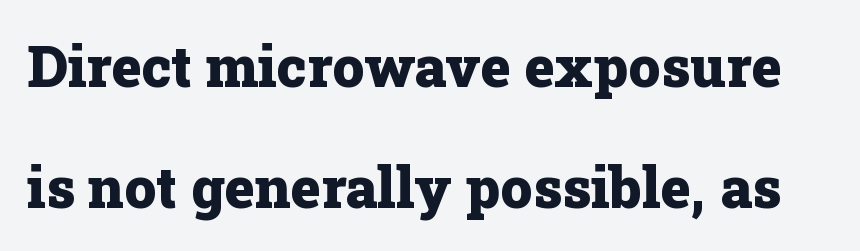
{"serif": "yes", "italic": "no", "bold": "yes", "weight": "heavy", "width": "normal", "stroke_contrast": "low", "x_height": "medium", "monospaced": "no", "underline": "no", "line_spacing": "loose", "line_spacing_ratio": 2.12, "letter_spacing": "normal", "letter_spacing_em": 0.0, "glyph_px": 57}
